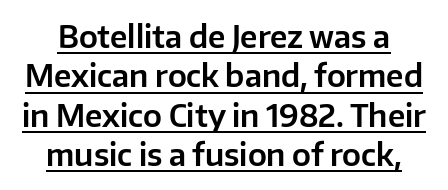
Do the characters align in a grid? No, the font is proportional. The type family on display is of the sans-serif kind. A rule runs beneath these lines of type. The block of text has a typical density, with ordinary space between rows. This is roman type, the default non-slanted kind.
